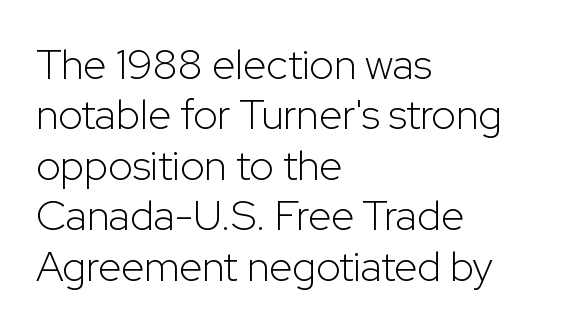
The image shows 42 px light sans-serif type, upright; set left-aligned, line spacing 1.2x, normal letter spacing, not underlined; low stroke contrast and a medium x-height.
